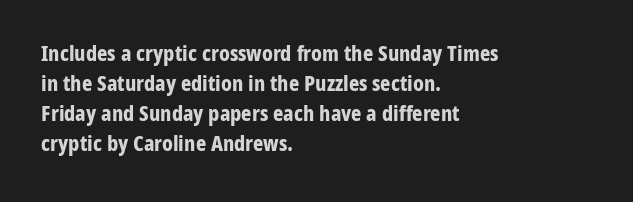
Q: Is the text bold? A: Yes.
Q: Is the text italic (slanted)? A: No, it is upright.
Q: Is the text underlined? A: No.
Q: How is the paragraph aligned? A: Left-aligned.
Q: Is the spacing between letters normal or unusually wide? A: Normal.
Q: Is the spacing between lines tight, normal or loose? A: Normal.
